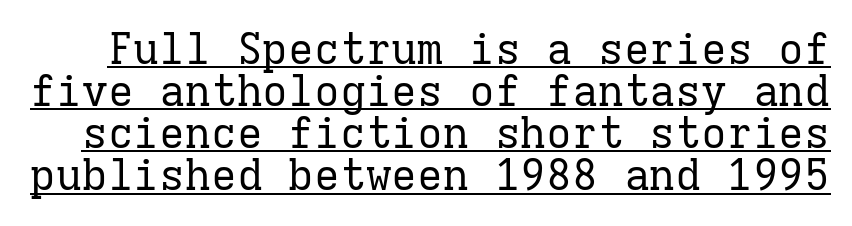
The image shows 43 px regular-weight serif type, upright, monospaced; set tight line spacing (0.98x), normal letter spacing, underlined; low stroke contrast and a medium x-height.
